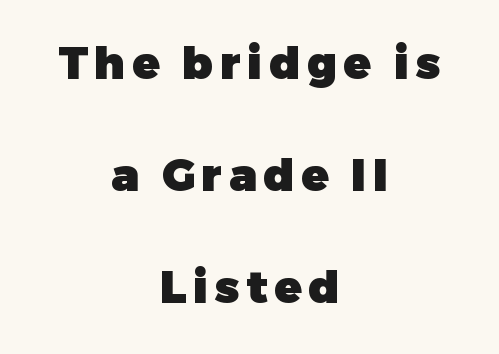
{"serif": "no", "italic": "no", "bold": "yes", "weight": "heavy", "width": "normal", "stroke_contrast": "low", "x_height": "medium", "monospaced": "no", "underline": "no", "align": "center", "line_spacing": "loose", "line_spacing_ratio": 2.49, "glyph_px": 45}
